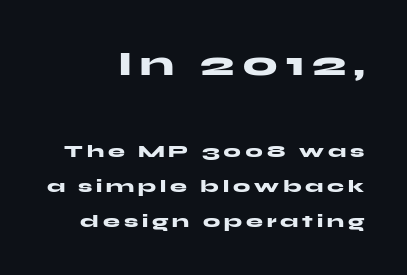
The passage shown is not underscored anywhere. Leading: increased. Glyph-to-glyph distance is far greater than everyday printed text. No feet cap the strokes, marking this as sans-serif type. The face used here is proportionally spaced, like ordinary book or web type. The specimen reads as upright at a glance.
